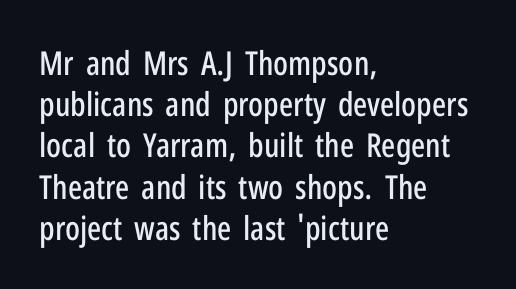
The image shows 33 px condensed sans-serif type, upright; set left-aligned, normal line spacing (1.25x), normal letter spacing, not underlined; low stroke contrast and a medium x-height.
